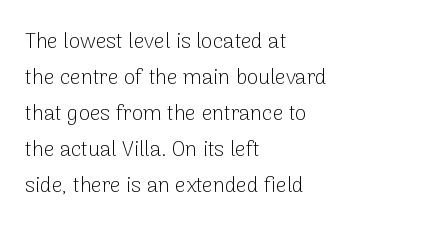
Nothing heavy about these letters — not bold at all. The setting favours the left margin, as ordinary paragraphs usually do. Nobody touched the tracking dial on this one. Upright lettering throughout. This rendering features lettering with no underline.
